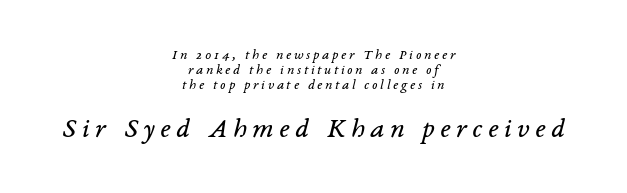
{"serif": "yes", "italic": "yes", "lean": "right", "slant_degrees": 14, "bold": "no", "weight": "regular", "width": "normal", "stroke_contrast": "low", "x_height": "medium", "monospaced": "no", "underline": "no", "align": "center", "line_spacing": "tight", "line_spacing_ratio": 1.08, "letter_spacing": "wide", "letter_spacing_em": 0.2, "larger_block": "second", "size_ratio": 2.0, "glyph_px": 28}
